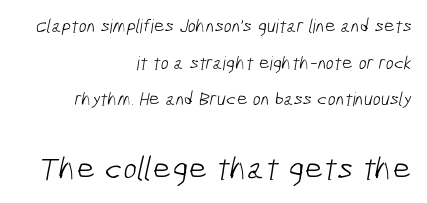
{"serif": "no", "bold": "no", "weight": "light", "width": "condensed", "stroke_contrast": "low", "x_height": "medium", "monospaced": "no", "underline": "no", "align": "right", "line_spacing": "loose", "line_spacing_ratio": 1.93, "letter_spacing": "normal", "letter_spacing_em": 0.0, "larger_block": "second", "size_ratio": 1.74, "glyph_px": 33}
